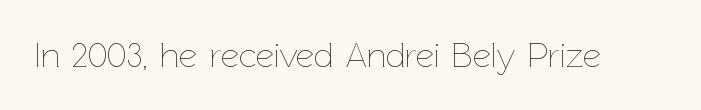
Q: Is the text bold? A: No.
Q: Is the text italic (slanted)? A: No, it is upright.
Q: Is the text underlined? A: No.
Q: Is the spacing between letters normal or unusually wide? A: Normal.
Q: Width (condensed, normal, or wide)? A: Normal.
Q: Stroke contrast? A: Low.
Q: x-height? A: Medium.
Q: Monospaced? A: No.
